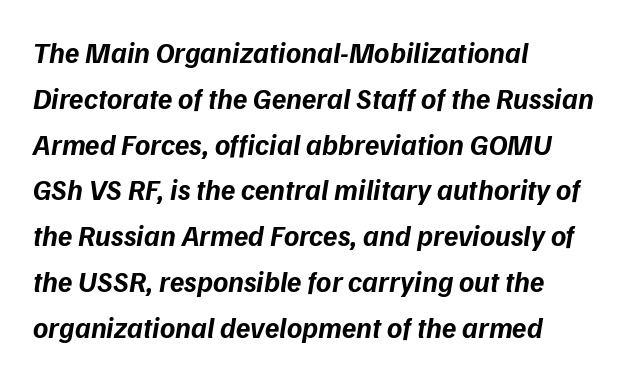
Only glyphs here, with clear space below each row. Does the leading feel generous? No, just average. Is the letter spacing exaggerated? No — it looks like the ordinary default. The passage shown is typed in a proportional face where columns would drift.
